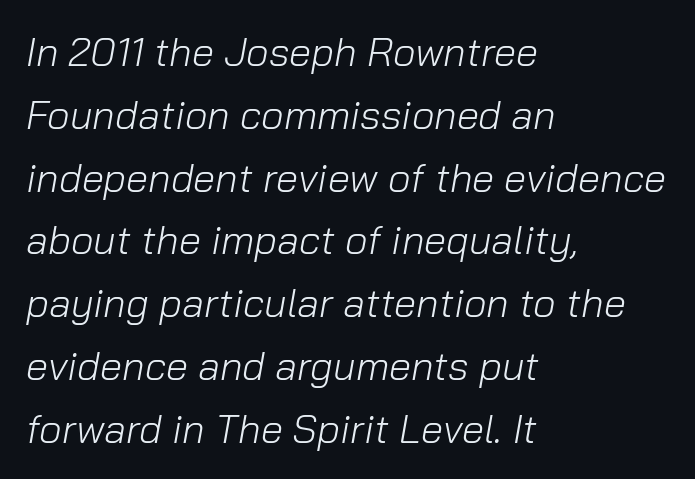
The image shows 40 px light type, italic (leaning right); set left-aligned, normal line spacing (1.57x), normal letter spacing, not underlined; low stroke contrast and a medium x-height.
